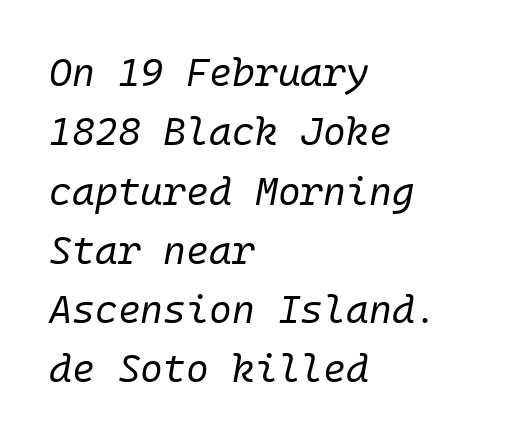
{"italic": "yes", "lean": "right", "slant_degrees": 10, "bold": "no", "weight": "regular", "width": "normal", "stroke_contrast": "low", "x_height": "medium", "underline": "no", "align": "left", "line_spacing": "normal", "line_spacing_ratio": 1.52, "letter_spacing": "normal", "letter_spacing_em": 0.0, "glyph_px": 39}
